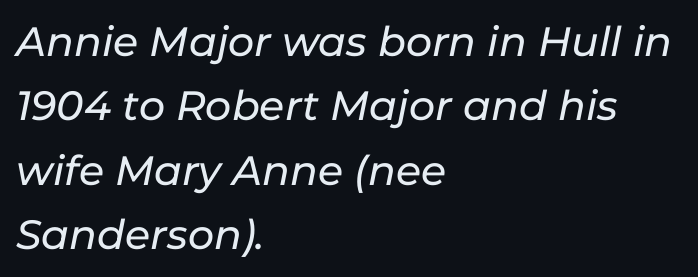
Normally led — the rows are evenly, conventionally spaced. This sample has the flowing, uneven cadence of proportional lettering. Designer's note — italics engaged. Short note: letters normally spaced. Where is the straight margin? On the left.
